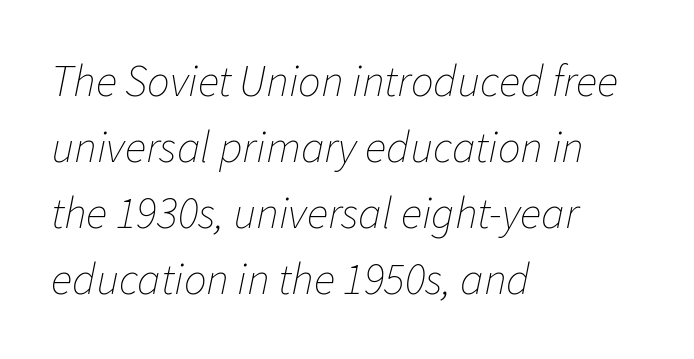
The image shows 45 px thin type, italic (leaning right); set left-aligned, normal line spacing (1.47x), normal letter spacing, not underlined; low stroke contrast and a medium x-height.
